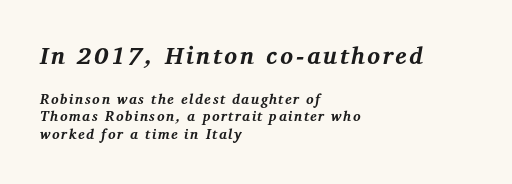
The image shows 24 px bold type, italic (leaning right); set left-aligned, normal line spacing (1.27x), not underlined; the first (top) block is 1.71x larger.
